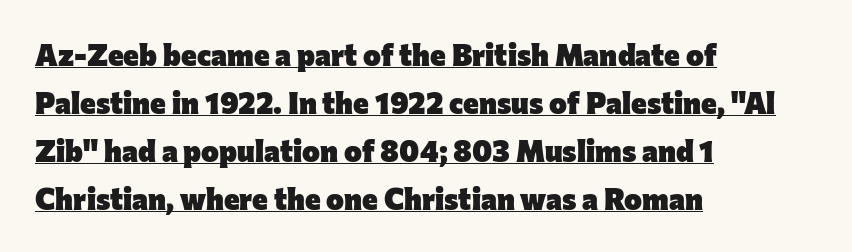
Character widths vary here, with narrow letters taking less room than wide ones. Somebody hit Ctrl+U on this one — the words are underlined. Visually the block forms a straight wall on the left and a jagged coastline on the right. Does extra space separate the letters? No, they use regular spacing. The font is running at its bold setting.
